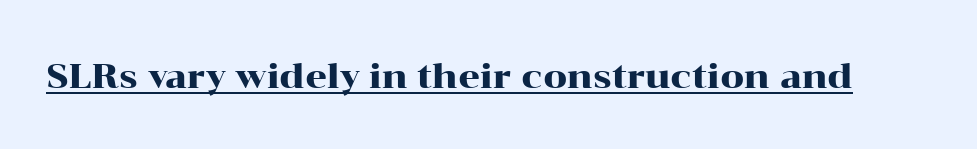
Ascenders rise straight up at ninety degrees. Stroke terminals: seriffed. Glance below the letters and you will spot a drawn line. Words appear dense and cohesive because spacing is normal.
